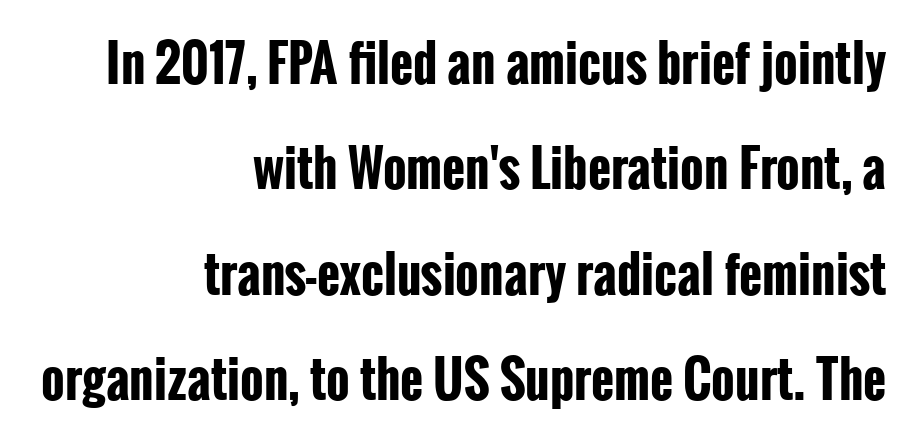
Loosely led — the rows are spread out. Leftover space on each line is placed entirely before the opening word. The letterforms sit shoulder to shoulder at normal distance. Letters rest on an invisible, unmarked baseline. What weight is shown? A full bold with thick strokes. Note the varied advance widths — an 'i' is clearly narrower than an 'm'.
